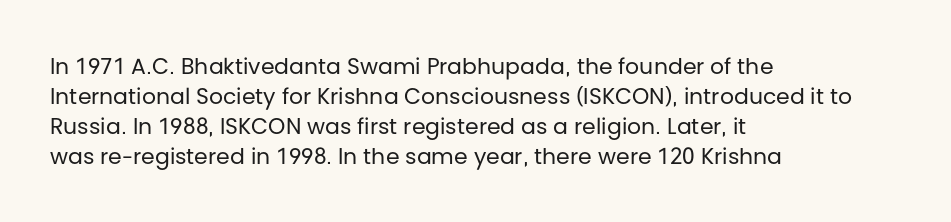
The image shows 22 px text type, upright; set left-aligned, normal line spacing (1.36x), normal letter spacing, not underlined.
